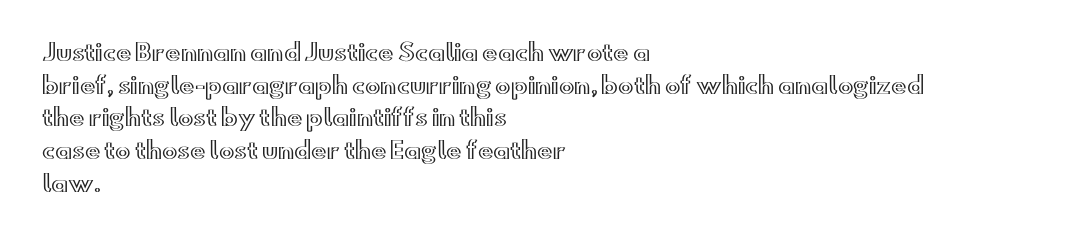
Q: Is the text italic (slanted)? A: No, it is upright.
Q: Is the text underlined? A: No.
Q: How is the paragraph aligned? A: Left-aligned.
Q: Is the spacing between letters normal or unusually wide? A: Normal.
Q: Is the spacing between lines tight, normal or loose? A: Normal.
